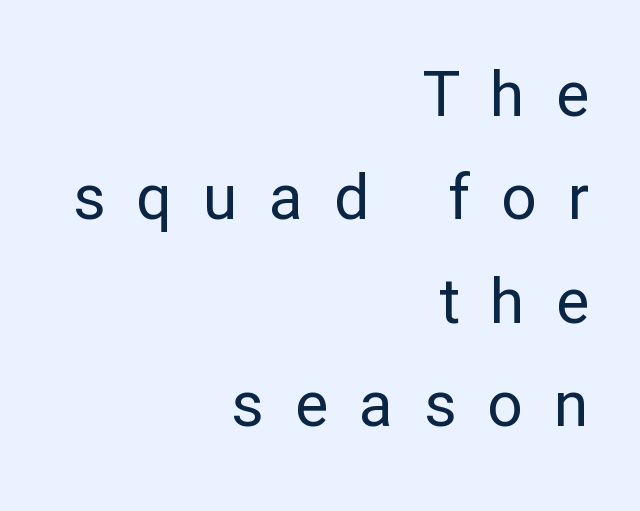
Q: Is the text bold? A: No.
Q: Is the text italic (slanted)? A: No, it is upright.
Q: Is the typeface a serif or a sans-serif typeface? A: Sans-serif.
Q: Is the text underlined? A: No.
Q: How is the paragraph aligned? A: Right-aligned.
Q: Is the spacing between letters normal or unusually wide? A: Unusually wide.
Q: Is the spacing between lines tight, normal or loose? A: Normal.
Q: Width (condensed, normal, or wide)? A: Normal.
Q: Stroke contrast? A: Low.
Q: x-height? A: Medium.
Q: Monospaced? A: No.
